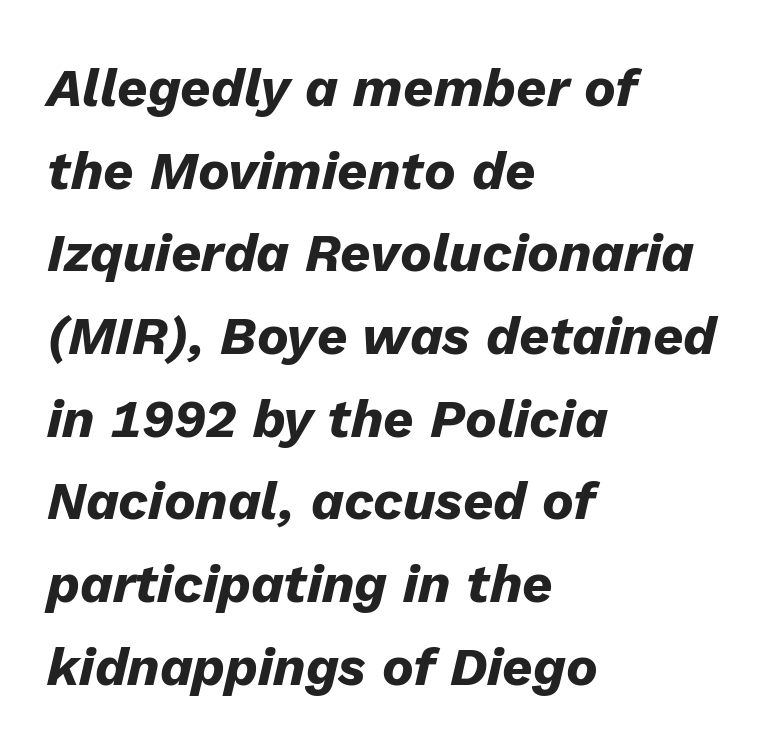
Q: Is the text bold? A: Yes.
Q: Is the text italic (slanted)? A: Yes, it leans right by about 13 degrees.
Q: Is the text underlined? A: No.
Q: How is the paragraph aligned? A: Left-aligned.
Q: Is the spacing between letters normal or unusually wide? A: Normal.
Q: Is the spacing between lines tight, normal or loose? A: Normal.
Q: Width (condensed, normal, or wide)? A: Normal.
Q: Stroke contrast? A: Low.
Q: x-height? A: Medium.
Q: Monospaced? A: No.
